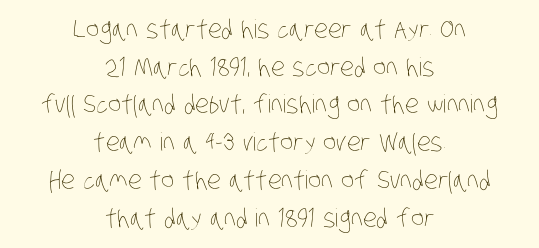
Q: Is the text bold? A: No.
Q: Is the text underlined? A: No.
Q: How is the paragraph aligned? A: Centered.
Q: Is the spacing between letters normal or unusually wide? A: Normal.
Q: Is the spacing between lines tight, normal or loose? A: Normal.
